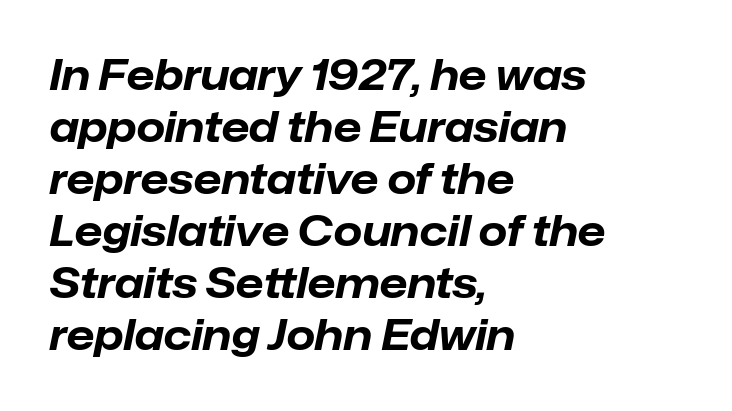
Q: Is the text bold? A: Yes.
Q: Is the text italic (slanted)? A: Yes, it leans right by about 12 degrees.
Q: Is the text underlined? A: No.
Q: How is the paragraph aligned? A: Left-aligned.
Q: Is the spacing between letters normal or unusually wide? A: Normal.
Q: Is the spacing between lines tight, normal or loose? A: Normal.
Q: Width (condensed, normal, or wide)? A: Normal.
Q: Stroke contrast? A: Low.
Q: x-height? A: Medium.
Q: Monospaced? A: No.
